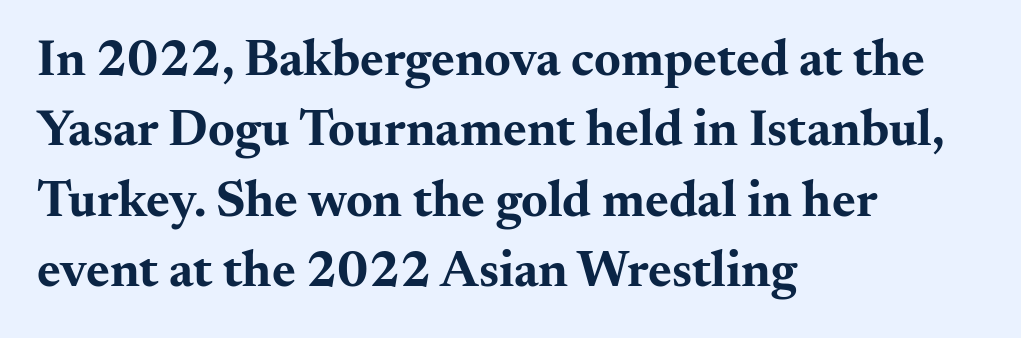
The image shows 51 px bold, wide serif type, upright; set left-aligned, normal line spacing (1.38x), normal letter spacing, not underlined; medium stroke contrast and a small x-height.
